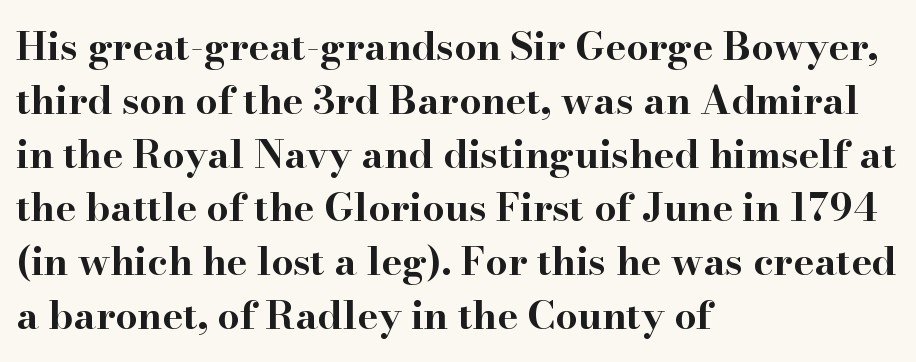
{"serif": "yes", "italic": "no", "bold": "yes", "weight": "bold", "width": "wide", "stroke_contrast": "high", "x_height": "small", "monospaced": "no", "underline": "no", "align": "left", "line_spacing": "normal", "line_spacing_ratio": 1.38, "letter_spacing": "normal", "letter_spacing_em": 0.0, "glyph_px": 39}
